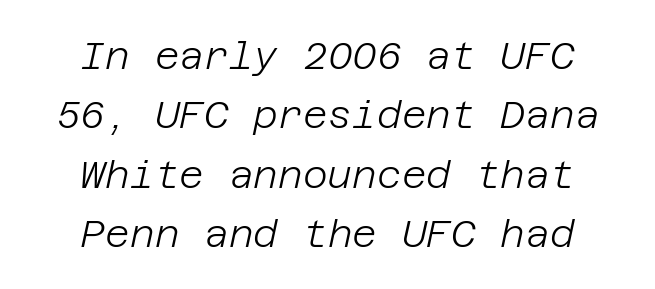
Q: Is the text bold? A: No.
Q: Is the text italic (slanted)? A: Yes, it leans right by about 12 degrees.
Q: Is the text underlined? A: No.
Q: How is the paragraph aligned? A: Centered.
Q: Is the spacing between letters normal or unusually wide? A: Normal.
Q: Is the spacing between lines tight, normal or loose? A: Normal.
Q: Width (condensed, normal, or wide)? A: Normal.
Q: Stroke contrast? A: Low.
Q: x-height? A: Large.
